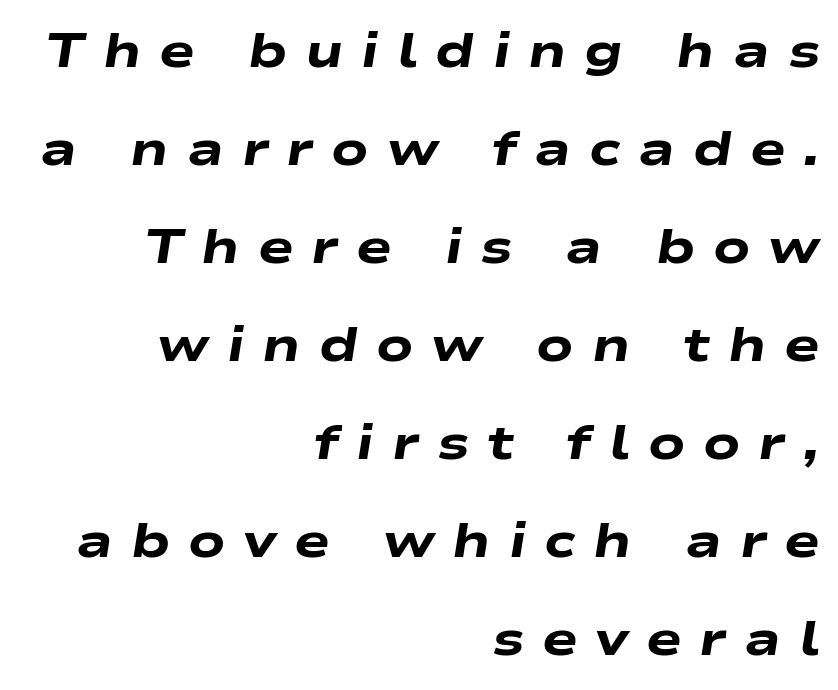
The image shows 48 px heavy, wide type, italic (leaning right); set right-aligned, loose line spacing (2.04x), unusually wide letter spacing (+0.37 em), not underlined; low stroke contrast and a medium x-height.
